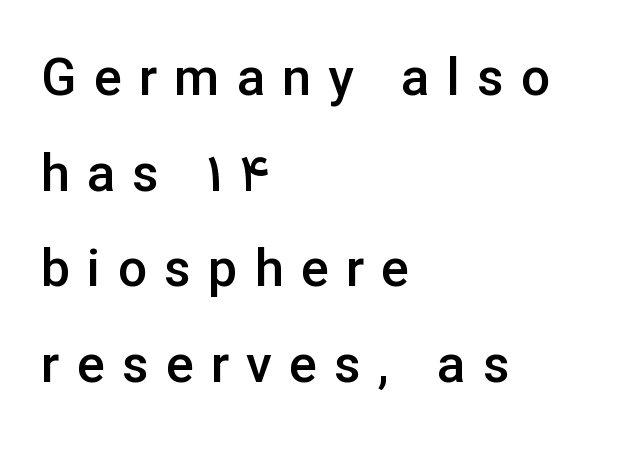
{"serif": "no", "italic": "no", "bold": "semi", "weight": "semibold", "width": "normal", "stroke_contrast": "low", "x_height": "medium", "monospaced": "no", "underline": "no", "align": "left", "line_spacing_ratio": 1.84, "letter_spacing": "wide", "letter_spacing_em": 0.33, "glyph_px": 52}
